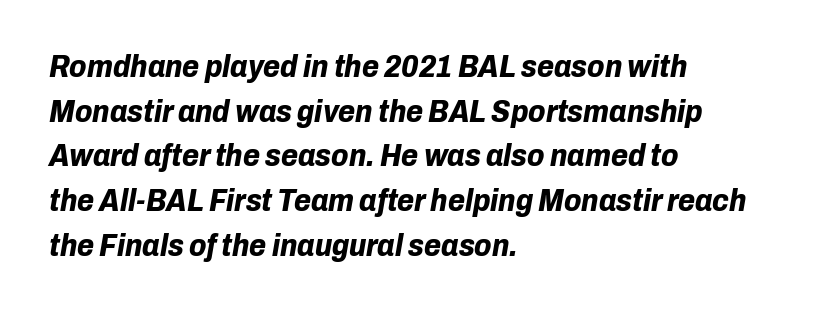
{"italic": "yes", "lean": "right", "slant_degrees": 10, "bold": "yes", "weight": "bold", "width": "normal", "stroke_contrast": "low", "x_height": "medium", "monospaced": "no", "underline": "no", "align": "left", "line_spacing": "normal", "line_spacing_ratio": 1.44, "letter_spacing": "normal", "letter_spacing_em": 0.0, "glyph_px": 31}
